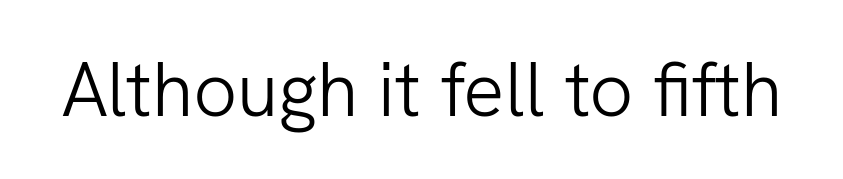
Q: Is the text bold? A: No.
Q: Is the text italic (slanted)? A: No, it is upright.
Q: Is the typeface a serif or a sans-serif typeface? A: Sans-serif.
Q: Is the text underlined? A: No.
Q: Is the spacing between letters normal or unusually wide? A: Normal.
Q: Width (condensed, normal, or wide)? A: Normal.
Q: Stroke contrast? A: Low.
Q: x-height? A: Medium.
Q: Monospaced? A: No.
